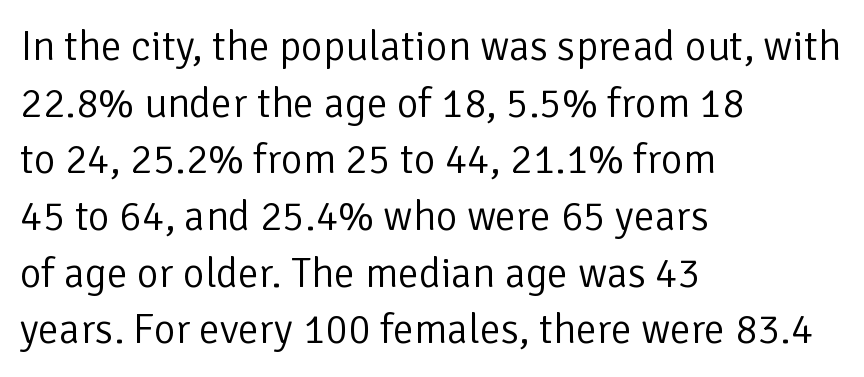
Q: Is the text bold? A: No.
Q: Is the text italic (slanted)? A: No, it is upright.
Q: Is the typeface a serif or a sans-serif typeface? A: Sans-serif.
Q: Is the text underlined? A: No.
Q: How is the paragraph aligned? A: Left-aligned.
Q: Is the spacing between letters normal or unusually wide? A: Normal.
Q: Is the spacing between lines tight, normal or loose? A: Normal.
Q: Width (condensed, normal, or wide)? A: Normal.
Q: Stroke contrast? A: Low.
Q: x-height? A: Medium.
Q: Monospaced? A: No.
